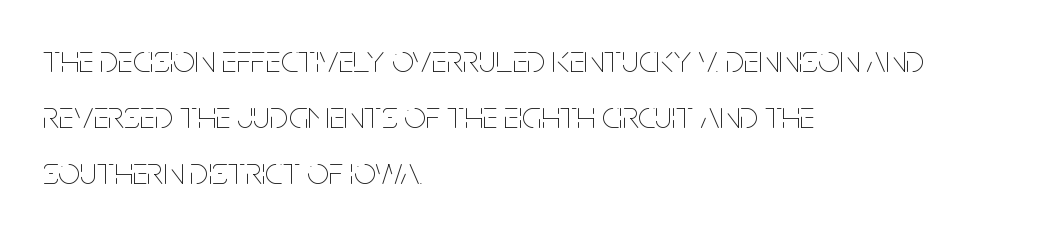
In CSS terms this would be text-align: left. The type sits square on the baseline with zero lean. Weight class: somewhere from thin through regular. Is this a fixed-width face? No — the glyphs have proportional, varying widths. The leading is moderate, giving the passage an even texture. A typesetter would call this zero additional tracking.
